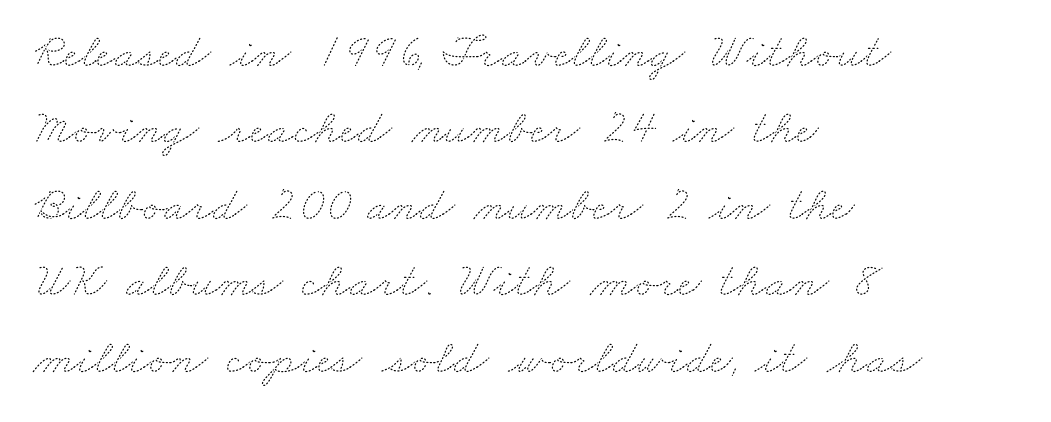
The image shows 49 px thin, wide type; set left-aligned, normal line spacing (1.56x), normal letter spacing, not underlined; medium stroke contrast and a small x-height.
